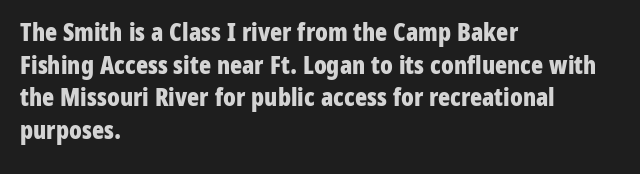
You could call the tracking neutral — neither tight nor loose. Ordinary non-slanted type is in use. Heavy, bold letterforms. Does the copy run flush right? No — it runs flush left. Regular leading.
